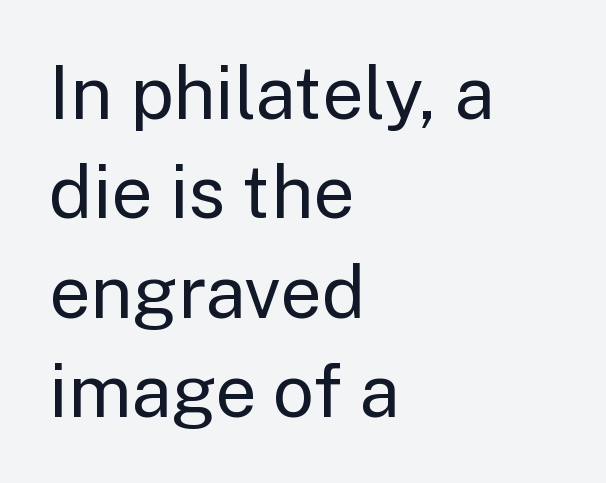
{"serif": "no", "italic": "no", "bold": "no", "weight": "regular", "width": "normal", "stroke_contrast": "low", "x_height": "medium", "monospaced": "no", "underline": "no", "align": "left", "line_spacing": "normal", "line_spacing_ratio": 1.36, "letter_spacing": "normal", "letter_spacing_em": 0.0, "glyph_px": 73}
